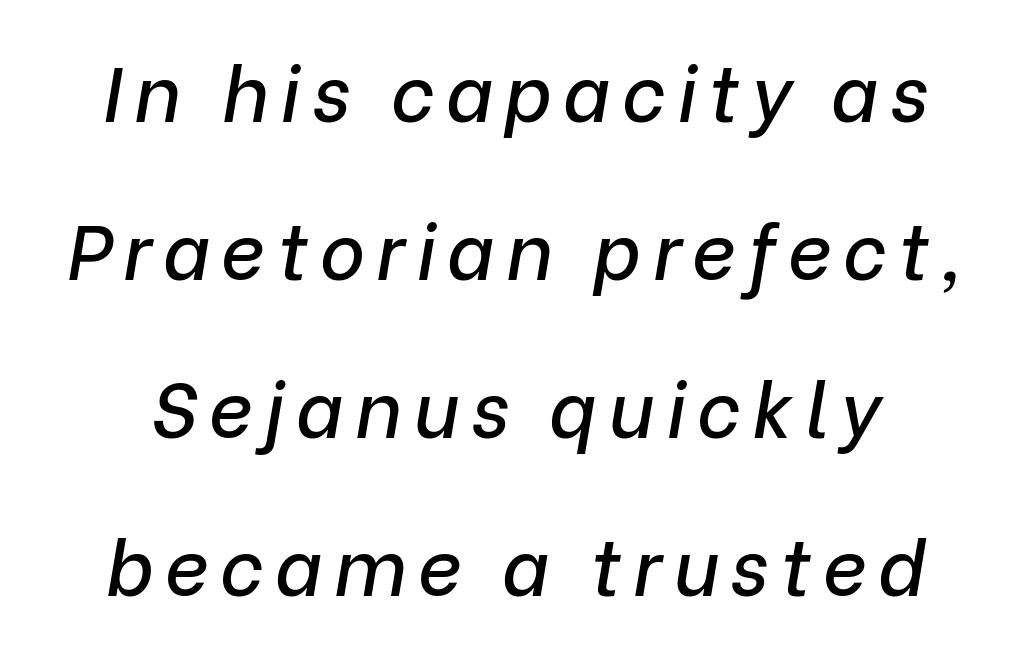
{"italic": "yes", "lean": "right", "slant_degrees": 9, "width": "normal", "stroke_contrast": "low", "x_height": "medium", "monospaced": "no", "underline": "no", "align": "center", "line_spacing": "loose", "line_spacing_ratio": 2.05, "glyph_px": 77}
